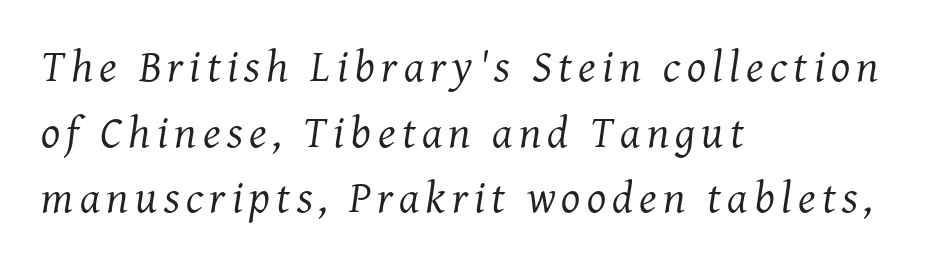
Is this a sans? No — the strokes have serifs. Evenly set lines give the paragraph a standard silhouette. This rendering uses left alignment, leaving the right contour irregular. The area under the type is left untouched.
